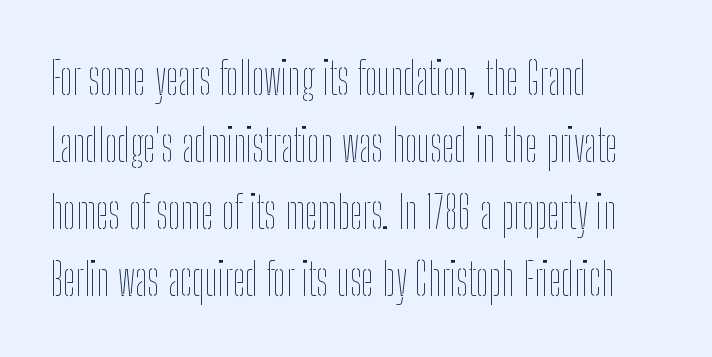
This reads as an unemphasized weight, regular at the heaviest. The letters advance in unequal steps, a hallmark of proportional type. Students, observe: this is what conventionally led text looks like. Posture: vertical. Students, note that the glyphs here touch the page at normal intervals.
